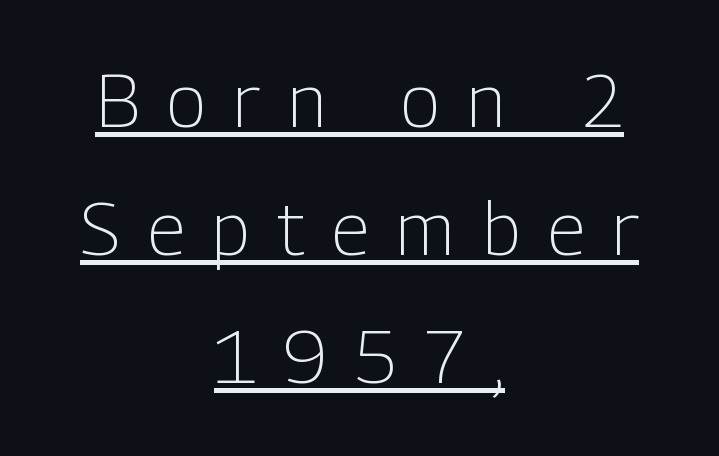
The image shows 74 px light, condensed sans-serif type, upright; set centered, line spacing 1.73x, unusually wide letter spacing (+0.37 em), underlined; low stroke contrast and a medium x-height.
